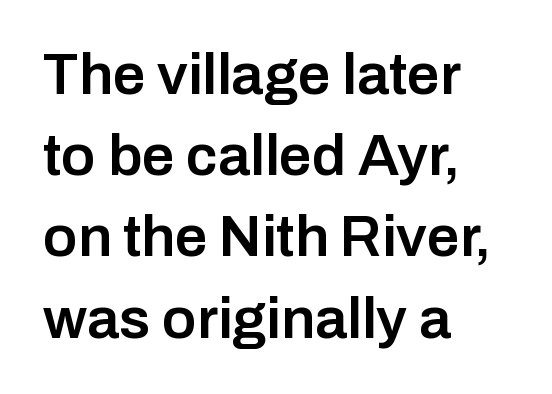
Q: Is the text bold? A: Semi-bold.
Q: Is the text italic (slanted)? A: No, it is upright.
Q: Is the typeface a serif or a sans-serif typeface? A: Sans-serif.
Q: Is the text underlined? A: No.
Q: How is the paragraph aligned? A: Left-aligned.
Q: Is the spacing between letters normal or unusually wide? A: Normal.
Q: Is the spacing between lines tight, normal or loose? A: Normal.
Q: Width (condensed, normal, or wide)? A: Normal.
Q: Stroke contrast? A: Low.
Q: x-height? A: Medium.
Q: Monospaced? A: No.
